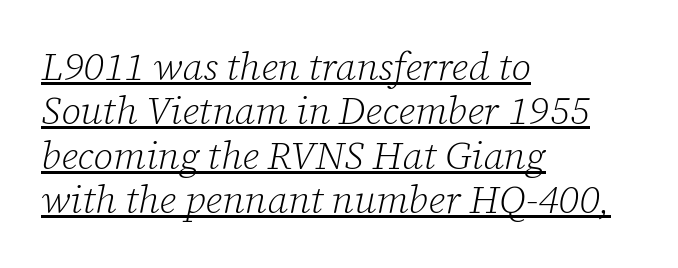
{"serif": "yes", "italic": "yes", "lean": "right", "slant_degrees": 12, "bold": "no", "weight": "light", "width": "normal", "stroke_contrast": "low", "x_height": "medium", "monospaced": "no", "underline": "yes", "align": "left", "line_spacing": "tight", "line_spacing_ratio": 1.14, "letter_spacing": "normal", "letter_spacing_em": 0.0, "glyph_px": 39}
